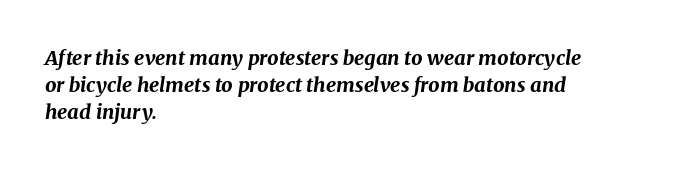
Observe the ordinary spacing: letters are neighbours, not strangers. The rendering uses a bold face; every stroke is thick and dark. Leftover space on each line is placed entirely after the last word. The strip under each line holds only bare page. The designer left line spacing at the default.
